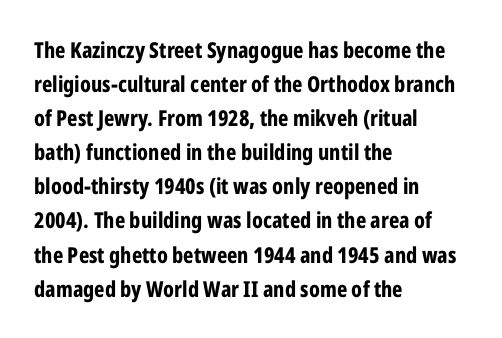
The image shows 22 px bold type, upright; set left-aligned, normal line spacing (1.55x), normal letter spacing, not underlined.
